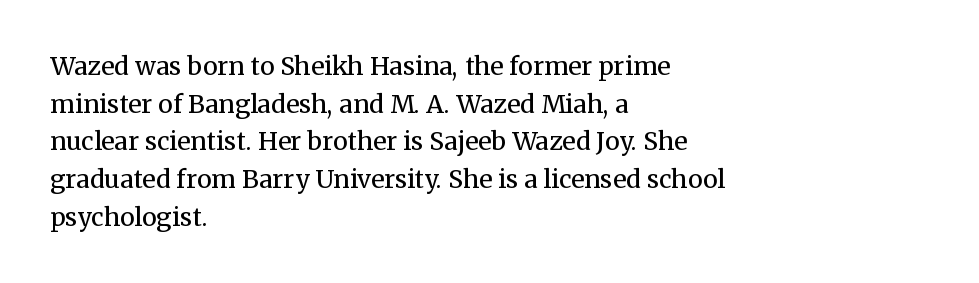
The face used here is rendered with its standard letterfit. Just letters on the line, the space beneath them empty. Caption: face not bold, strokes unweighted. Line spacing here is normal.
